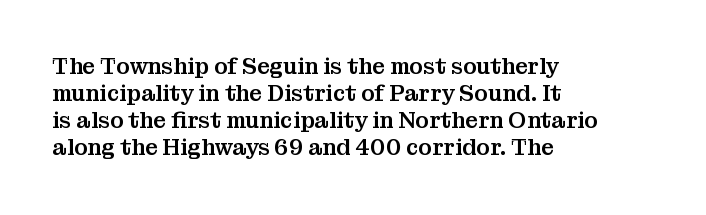
The horizontal fit of the characters is conventional and even. The typesetter chose a ragged-right arrangement here. Upright lettering throughout. The specimen omits any rule beneath the text block's lines.
